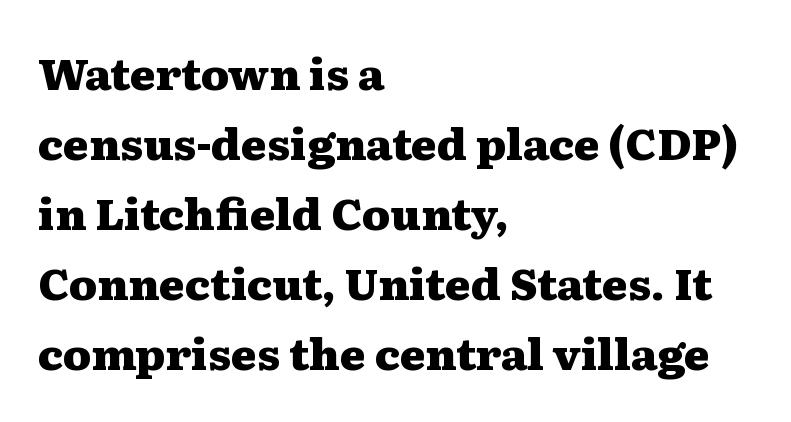
Q: Is the text bold? A: Yes.
Q: Is the text italic (slanted)? A: No, it is upright.
Q: Is the typeface a serif or a sans-serif typeface? A: Serif.
Q: Is the text underlined? A: No.
Q: How is the paragraph aligned? A: Left-aligned.
Q: Is the spacing between letters normal or unusually wide? A: Normal.
Q: Is the spacing between lines tight, normal or loose? A: Normal.
Q: Width (condensed, normal, or wide)? A: Wide.
Q: Stroke contrast? A: Medium.
Q: x-height? A: Medium.
Q: Monospaced? A: No.
